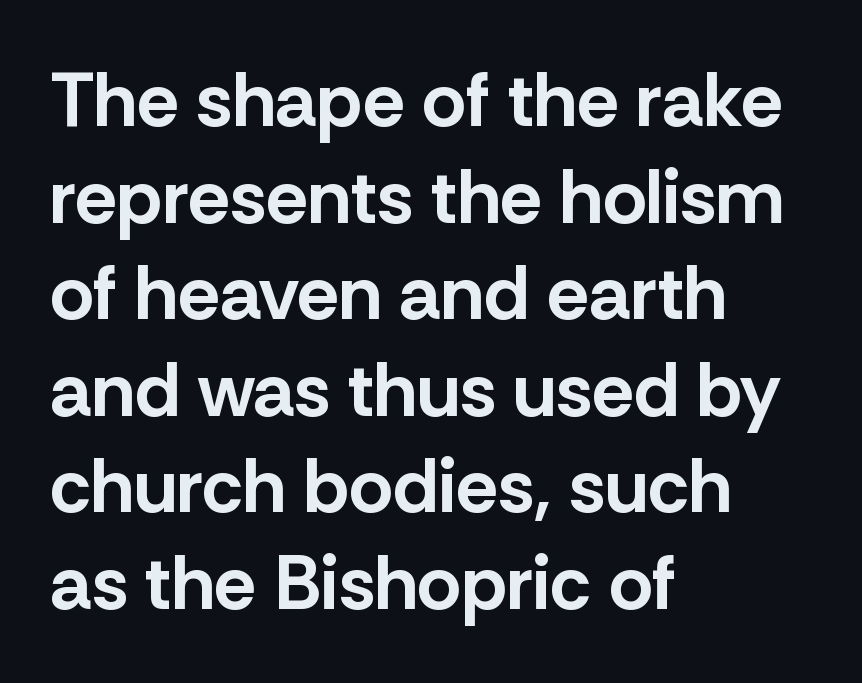
The type is set solid horizontally, with unmodified tracking. The typeface chosen for these lines omits serifs. Compared with an ordinary text face, these strokes are far heavier — a full bold. What's the leading like? Ordinary, nothing unusual.
